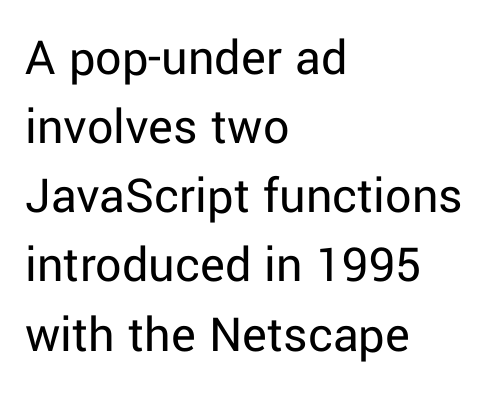
{"serif": "no", "italic": "no", "bold": "no", "weight": "regular", "width": "normal", "stroke_contrast": "low", "x_height": "medium", "monospaced": "no", "underline": "no", "align": "left", "line_spacing": "normal", "line_spacing_ratio": 1.33, "letter_spacing": "normal", "letter_spacing_em": 0.0, "glyph_px": 52}
